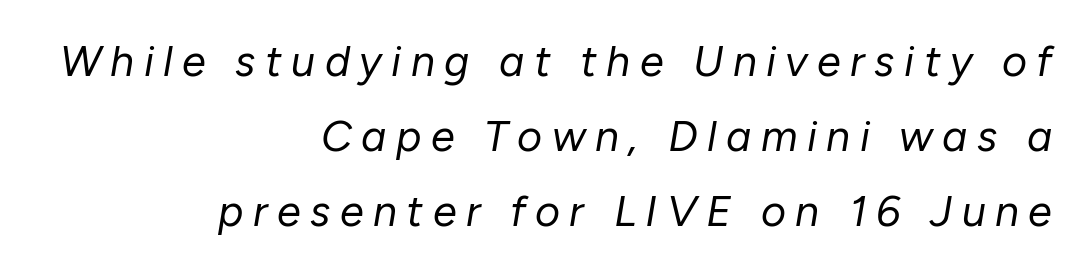
{"italic": "yes", "lean": "right", "slant_degrees": 10, "bold": "no", "weight": "regular", "width": "normal", "stroke_contrast": "low", "x_height": "medium", "monospaced": "no", "underline": "no", "align": "right", "line_spacing_ratio": 1.74, "letter_spacing": "wide", "letter_spacing_em": 0.22, "glyph_px": 43}
